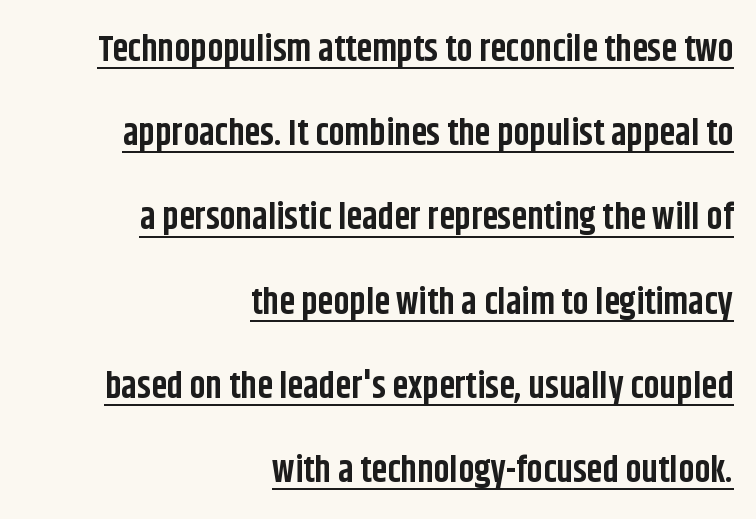
{"serif": "no", "italic": "no", "bold": "yes", "weight": "bold", "width": "condensed", "stroke_contrast": "low", "x_height": "large", "monospaced": "no", "underline": "yes", "align": "right", "line_spacing": "loose", "line_spacing_ratio": 2.34, "letter_spacing": "normal", "letter_spacing_em": 0.0, "glyph_px": 36}
